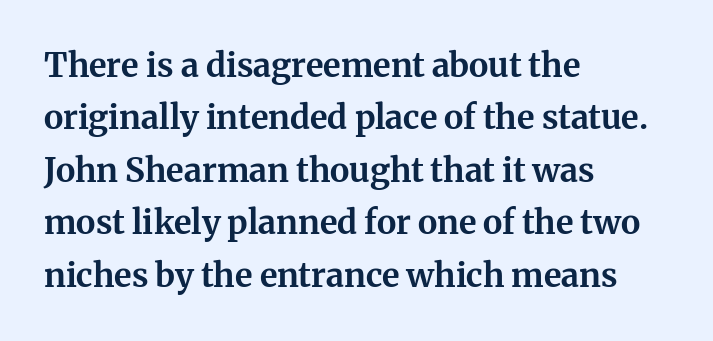
Q: Is the text bold? A: Yes.
Q: Is the text italic (slanted)? A: No, it is upright.
Q: Is the typeface a serif or a sans-serif typeface? A: Serif.
Q: Is the text underlined? A: No.
Q: How is the paragraph aligned? A: Left-aligned.
Q: Is the spacing between letters normal or unusually wide? A: Normal.
Q: Is the spacing between lines tight, normal or loose? A: Normal.
Q: Width (condensed, normal, or wide)? A: Normal.
Q: Stroke contrast? A: Medium.
Q: x-height? A: Medium.
Q: Monospaced? A: No.
